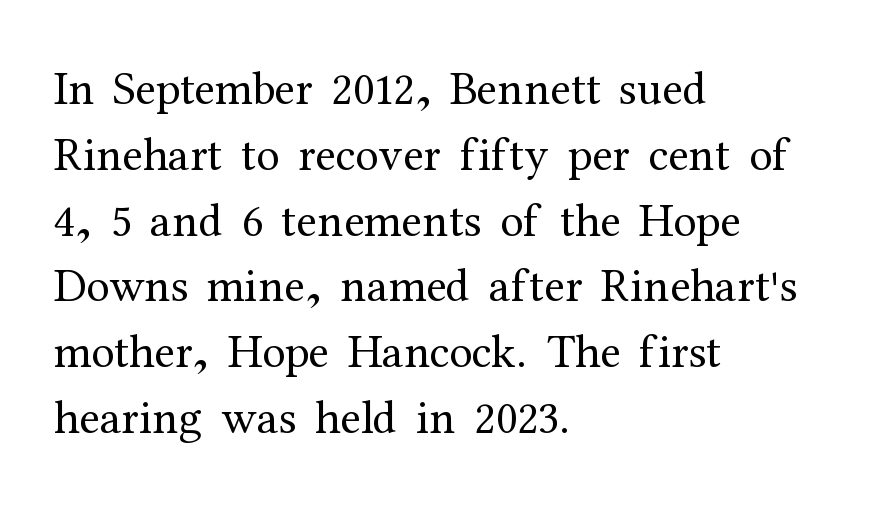
Q: Is the text bold? A: No.
Q: Is the text italic (slanted)? A: No, it is upright.
Q: Is the typeface a serif or a sans-serif typeface? A: Serif.
Q: Is the text underlined? A: No.
Q: How is the paragraph aligned? A: Left-aligned.
Q: Is the spacing between letters normal or unusually wide? A: Normal.
Q: Is the spacing between lines tight, normal or loose? A: Normal.
Q: Width (condensed, normal, or wide)? A: Normal.
Q: Stroke contrast? A: Medium.
Q: x-height? A: Medium.
Q: Monospaced? A: No.
